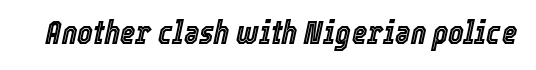
Q: Is the text italic (slanted)? A: Yes, it leans right by about 12 degrees.
Q: Is the text underlined? A: No.
Q: Is the spacing between letters normal or unusually wide? A: Normal.
Q: Width (condensed, normal, or wide)? A: Condensed.
Q: x-height? A: Medium.
Q: Monospaced? A: No.
